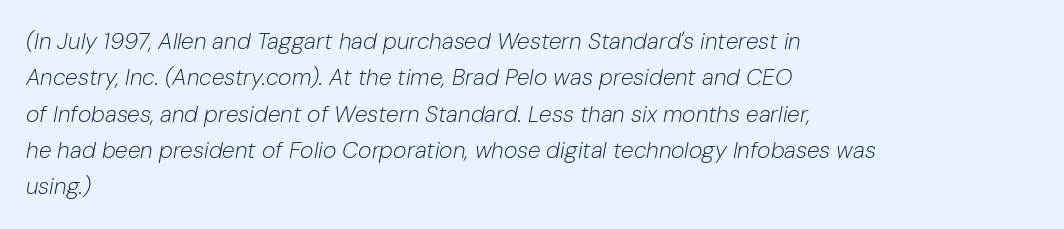
The space directly below the letters is spotless. The vertical gap from one line to the next is medium. Every row of glyphs begins at an identical x-position on the left. The gaps between neighbouring characters are ordinary and unremarkable. The font is comparable to plain body text, perhaps lighter.
